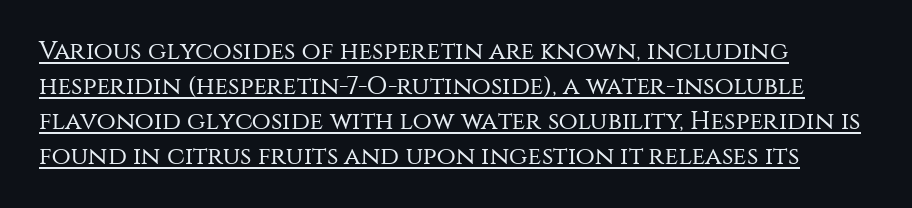
Where is the straight margin? On the left. Every stem runs plumb, perpendicular to the baseline. The lettering is marked with a stroke running underneath it. You could call the tracking neutral — neither tight nor loose. The typesetting does not lean heavy: it is not bold.
